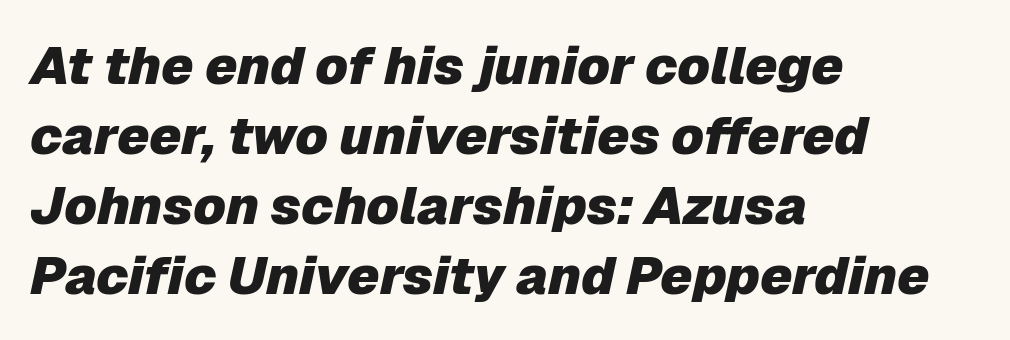
The image shows 53 px heavy type, italic (leaning right); set left-aligned, normal line spacing (1.32x), normal letter spacing, not underlined; low stroke contrast and a medium x-height.
